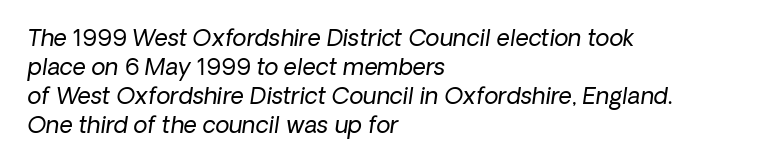
The image shows 23 px text type, italic (leaning right); set left-aligned, normal line spacing (1.26x), normal letter spacing, not underlined.
